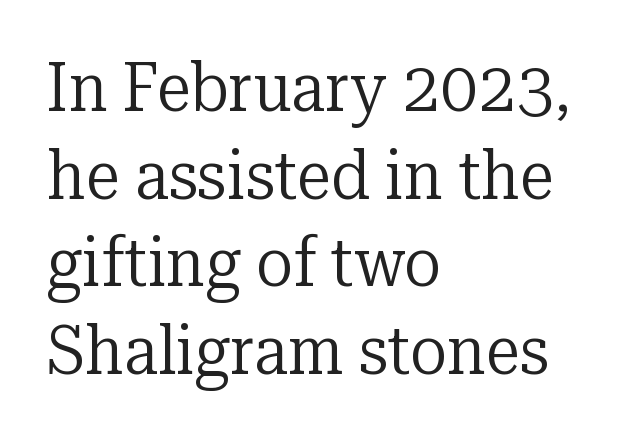
Q: Is the text bold? A: No.
Q: Is the text italic (slanted)? A: No, it is upright.
Q: Is the typeface a serif or a sans-serif typeface? A: Serif.
Q: Is the text underlined? A: No.
Q: How is the paragraph aligned? A: Left-aligned.
Q: Is the spacing between letters normal or unusually wide? A: Normal.
Q: Is the spacing between lines tight, normal or loose? A: Normal.
Q: Width (condensed, normal, or wide)? A: Normal.
Q: Stroke contrast? A: Low.
Q: x-height? A: Medium.
Q: Monospaced? A: No.
